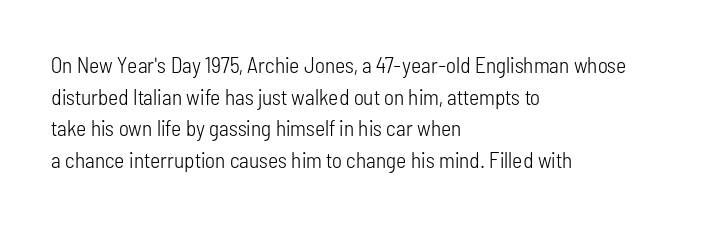
The image shows 22 px text type, upright; set left-aligned, normal line spacing (1.44x), normal letter spacing, not underlined.
